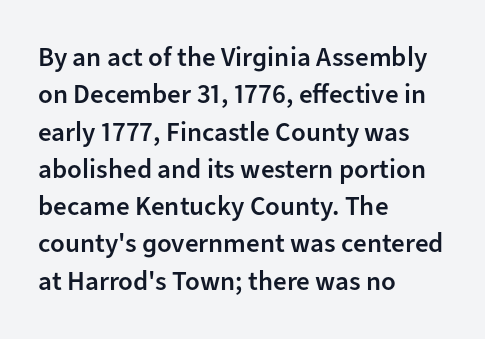
Q: Is the text bold? A: Semi-bold.
Q: Is the text italic (slanted)? A: No, it is upright.
Q: Is the text underlined? A: No.
Q: How is the paragraph aligned? A: Left-aligned.
Q: Is the spacing between letters normal or unusually wide? A: Normal.
Q: Is the spacing between lines tight, normal or loose? A: Normal.
